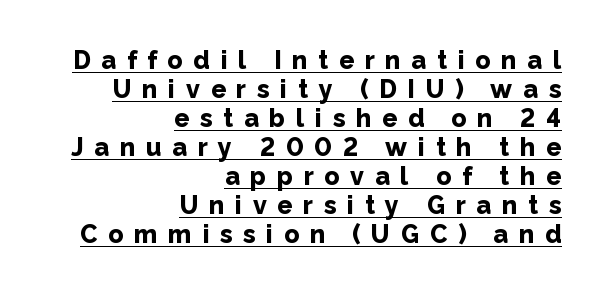
{"italic": "no", "bold": "yes", "underline": "yes", "align": "right", "line_spacing_ratio": 1.16, "letter_spacing": "wide", "letter_spacing_em": 0.43, "glyph_px": 25}
